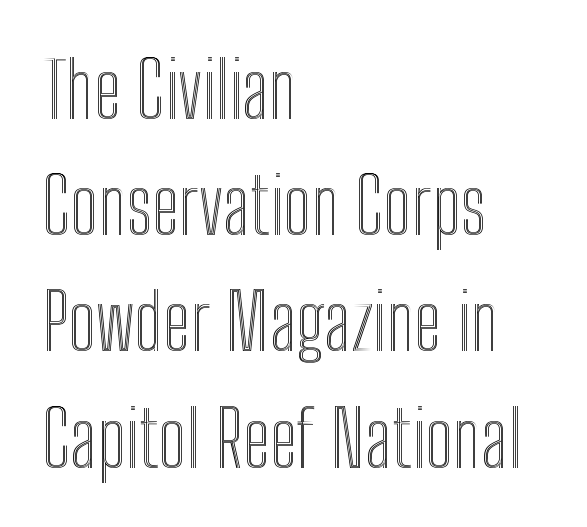
The image shows 78 px condensed type, upright; set left-aligned, normal line spacing (1.49x), normal letter spacing, not underlined; a medium x-height.
